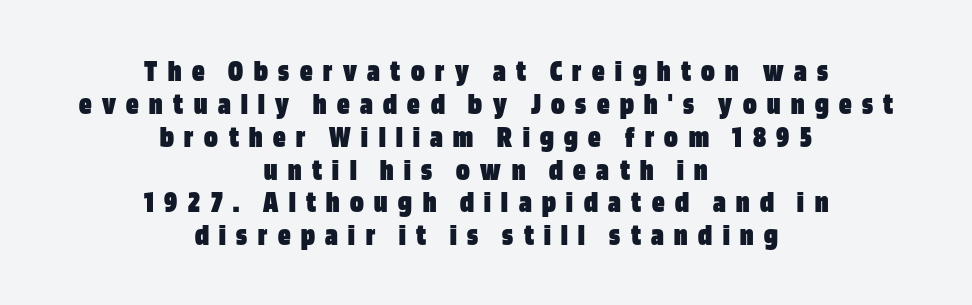
The image shows 31 px heavy, condensed sans-serif type, upright; set centered, tight line spacing (1.06x), unusually wide letter spacing (+0.34 em), not underlined; low stroke contrast and a large x-height.
